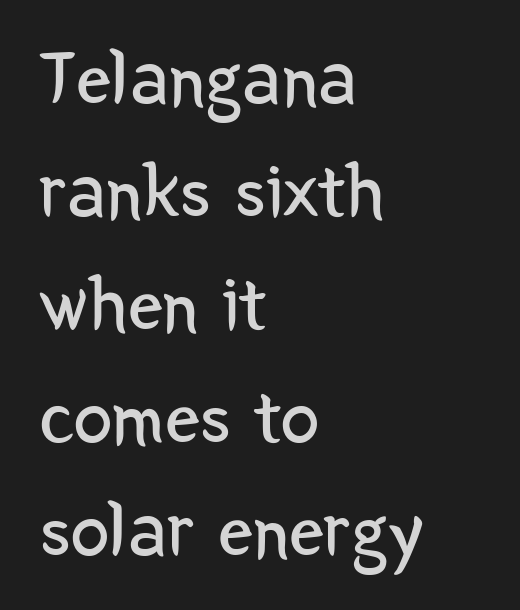
{"serif": "no", "italic": "no", "bold": "no", "weight": "regular", "width": "condensed", "stroke_contrast": "low", "x_height": "medium", "monospaced": "no", "underline": "no", "align": "left", "line_spacing": "normal", "line_spacing_ratio": 1.45, "letter_spacing": "normal", "letter_spacing_em": 0.0, "glyph_px": 78}
